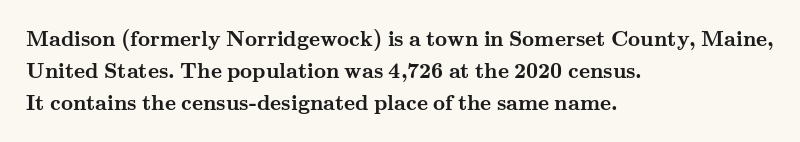
The image shows 21 px bold type, upright; set left-aligned, normal line spacing (1.52x), normal letter spacing, not underlined.
